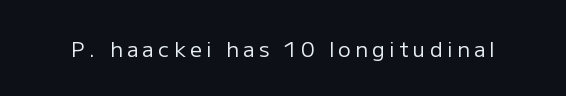
Q: Is the text bold? A: No.
Q: Is the text italic (slanted)? A: No, it is upright.
Q: Is the text underlined? A: No.
Q: Is the spacing between letters normal or unusually wide? A: Unusually wide.
